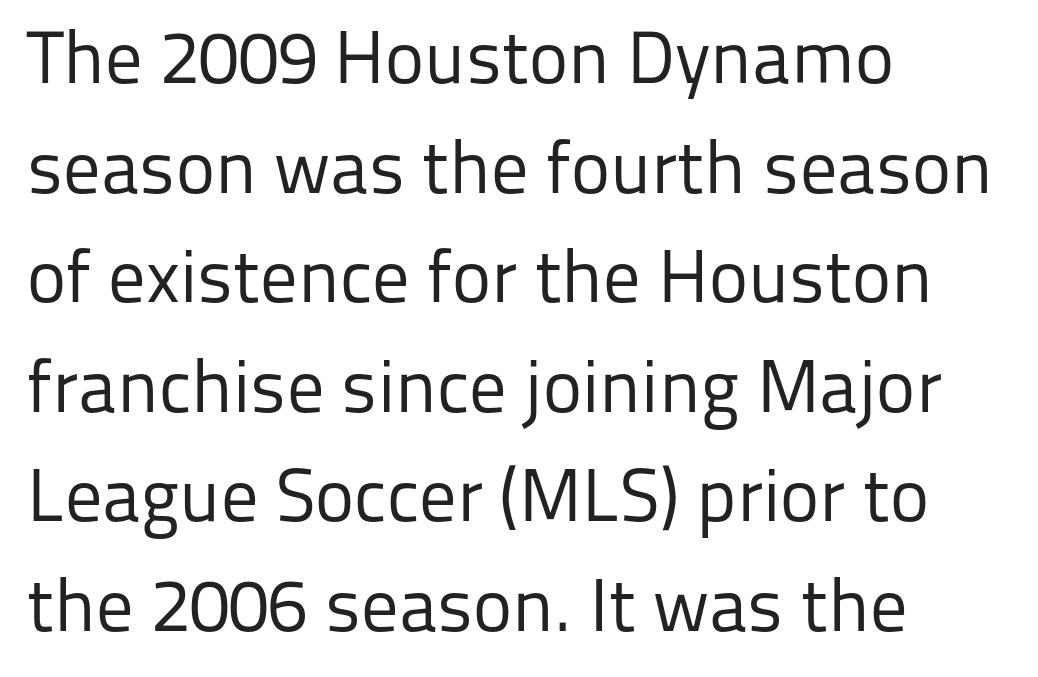
The image shows 74 px regular-weight sans-serif type, upright; set left-aligned, normal line spacing (1.48x), normal letter spacing, not underlined; low stroke contrast and a medium x-height.
